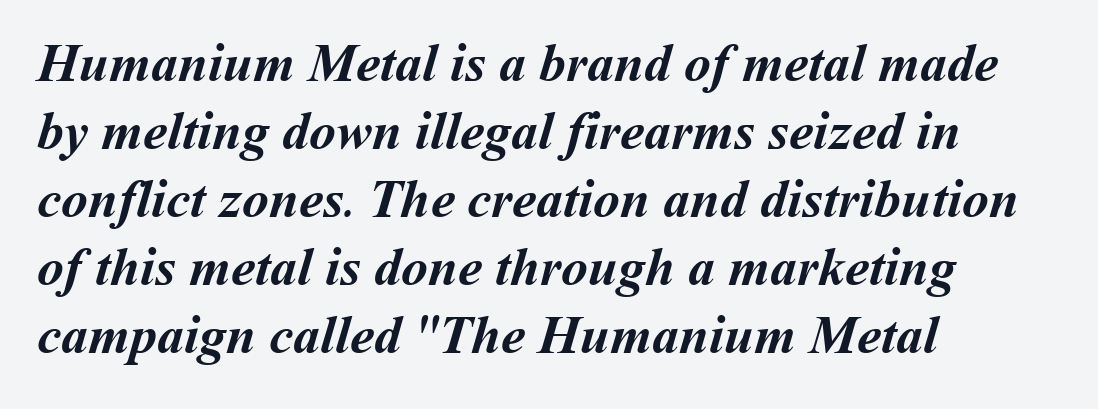
Is there much room between lines? A standard amount, neither cramped nor airy. The paragraph has a hard left edge and a soft right edge. These lines are rendered in a variable-pitch font. Standard letterfit; no display-style spreading of the glyphs. Bold? Absolutely — the strokes are thick and heavy. Quick note: underline off.
